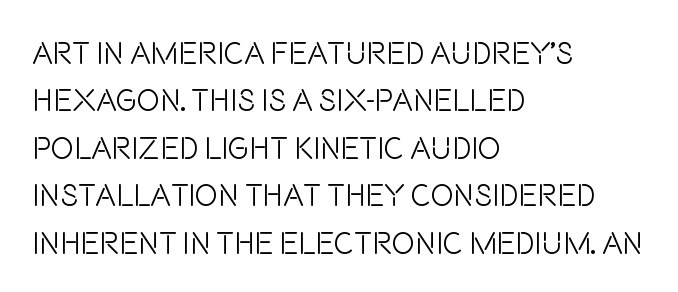
The image shows 31 px light, condensed sans-serif type, upright; set left-aligned, normal line spacing (1.53x), normal letter spacing, not underlined; low stroke contrast and a large x-height.
